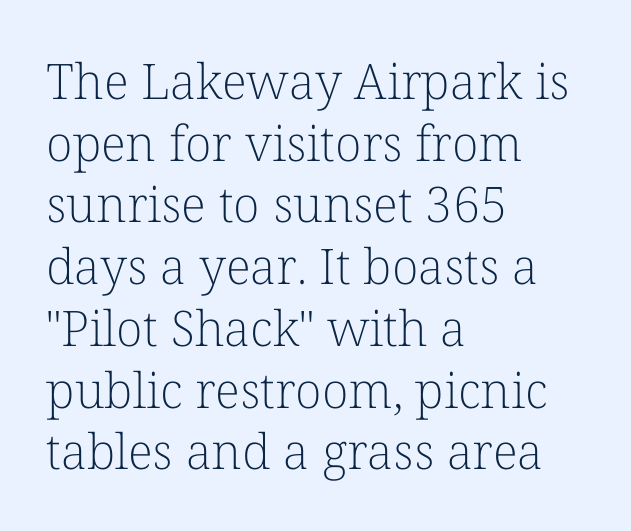
The image shows 49 px light serif type, upright; set left-aligned, normal line spacing (1.26x), normal letter spacing, not underlined; low stroke contrast and a medium x-height.
